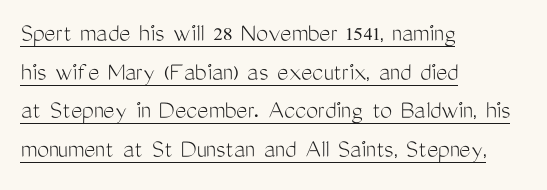
{"italic": "no", "bold": "no", "underline": "yes", "align": "left", "line_spacing": "normal", "line_spacing_ratio": 1.43, "letter_spacing": "normal", "letter_spacing_em": 0.0, "glyph_px": 27}
